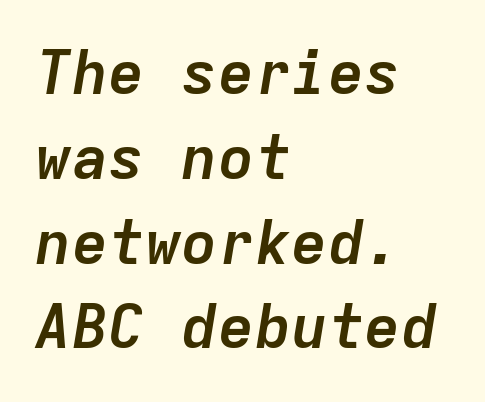
The image shows 61 px semibold type, italic (leaning right), monospaced; set left-aligned, normal line spacing (1.39x), normal letter spacing, not underlined; low stroke contrast and a medium x-height.
